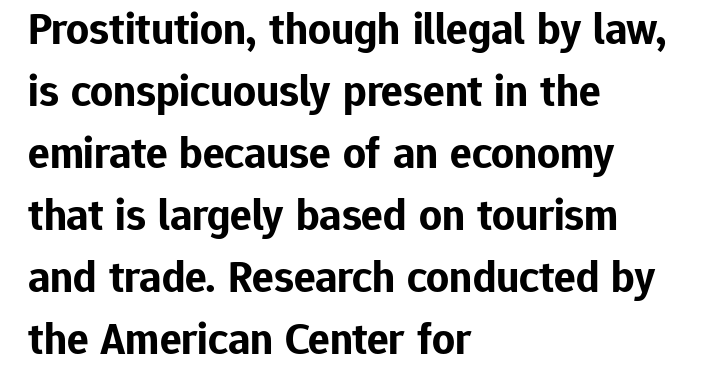
Q: Is the text bold? A: Yes.
Q: Is the text italic (slanted)? A: No, it is upright.
Q: Is the typeface a serif or a sans-serif typeface? A: Sans-serif.
Q: Is the text underlined? A: No.
Q: How is the paragraph aligned? A: Left-aligned.
Q: Is the spacing between letters normal or unusually wide? A: Normal.
Q: Is the spacing between lines tight, normal or loose? A: Normal.
Q: Width (condensed, normal, or wide)? A: Normal.
Q: Stroke contrast? A: Low.
Q: x-height? A: Medium.
Q: Monospaced? A: No.
